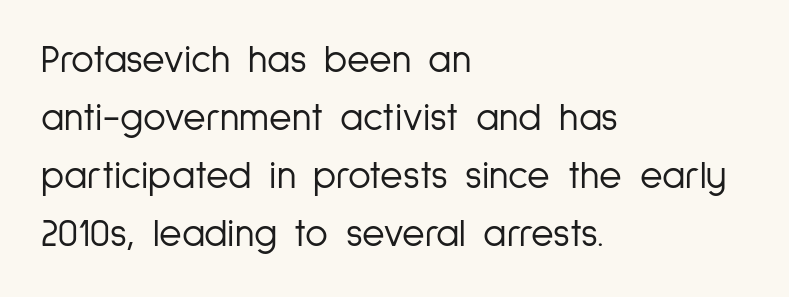
{"serif": "no", "italic": "no", "bold": "no", "weight": "light", "width": "condensed", "stroke_contrast": "low", "x_height": "medium", "monospaced": "no", "underline": "no", "align": "left", "line_spacing": "normal", "line_spacing_ratio": 1.49, "letter_spacing": "normal", "letter_spacing_em": 0.0, "glyph_px": 39}
